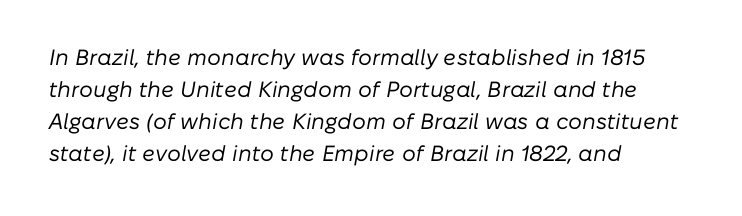
The image shows 22 px text type, italic (leaning right); set left-aligned, normal line spacing (1.46x), normal letter spacing, not underlined.
